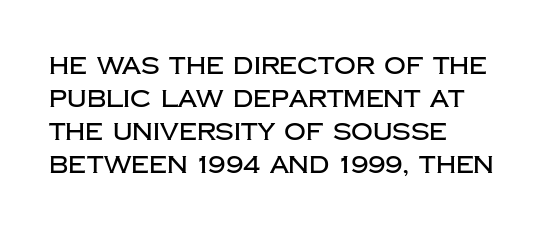
The lines are quadded left. Does extra space separate the letters? No, they use regular spacing. Tall strokes in this sample are plumb rather than angled. Notice how descenders clear the ascenders below comfortably — that's standard leading. This rendering features lettering with no underline.
